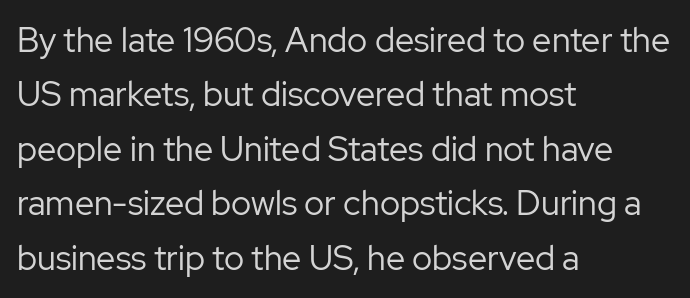
Caption: multi-line text, flush left, ragged right. Lines of text with bare space underneath. The line texture is even and compact thanks to regular tracking. Posture: vertical. What kind of face is this? One without serifs — a sans. Character widths vary here, with narrow letters taking less room than wide ones.
